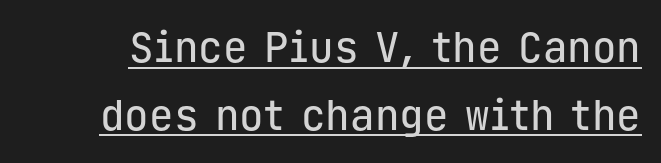
The image shows 41 px sans-serif type, upright, monospaced; set normal line spacing (1.65x), normal letter spacing, underlined; low stroke contrast and a medium x-height.
